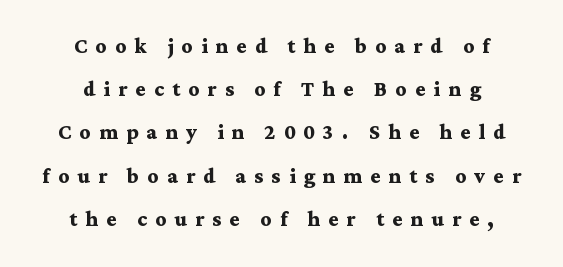
One-word summary of the alignment: center. The rendering uses a moderate line-height, typical for paragraphs. Short note: letters widely spaced. The space directly below the letters is spotless.
